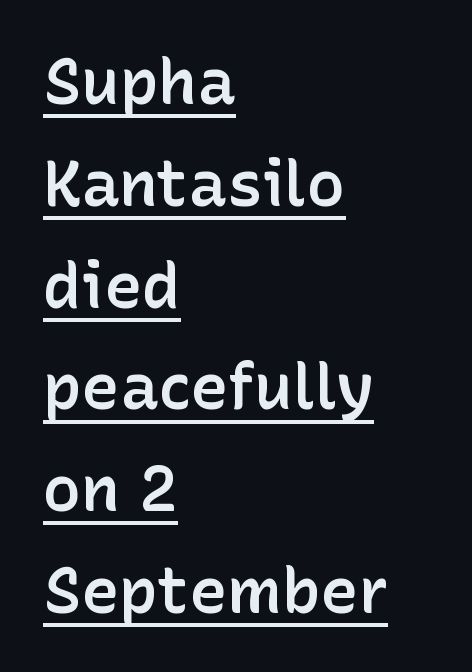
Q: Is the text bold? A: Semi-bold.
Q: Is the text italic (slanted)? A: No, it is upright.
Q: Is the typeface a serif or a sans-serif typeface? A: Sans-serif.
Q: Is the text underlined? A: Yes.
Q: How is the paragraph aligned? A: Left-aligned.
Q: Is the spacing between letters normal or unusually wide? A: Normal.
Q: Is the spacing between lines tight, normal or loose? A: Normal.
Q: Width (condensed, normal, or wide)? A: Normal.
Q: Stroke contrast? A: Low.
Q: x-height? A: Medium.
Q: Monospaced? A: No.
